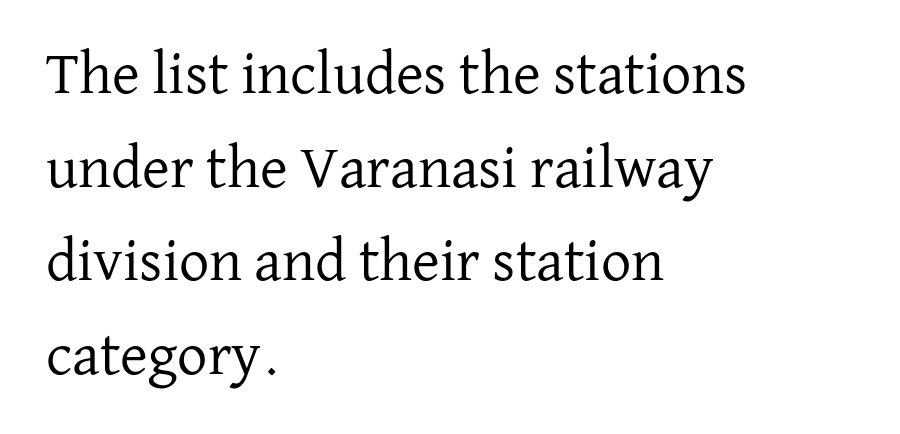
Font category for this specimen: serif. You could call the tracking neutral — neither tight nor loose. Heft: none added — not bold. A bare baseline throughout the passage. The paragraph shown leans on its left margin.
